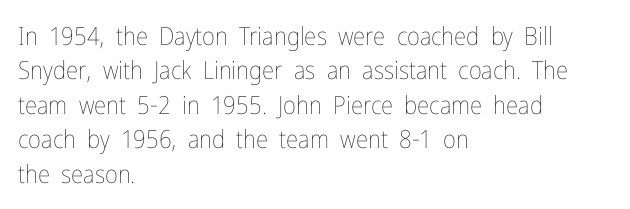
The image shows 25 px text type, upright; set left-aligned, normal line spacing (1.38x), normal letter spacing, not underlined.
